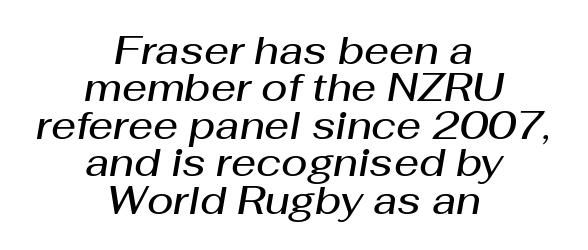
I'd describe the lettering as semibold — firm but not a full bold. Compared with ordinary roman type, these characters are visibly tilted. Unmarked baselines from the first word to the last. Each line is balanced around a shared central axis. Compared with typical body copy, the letter spacing here is the same. These lines huddle together more closely than default settings would place them.
